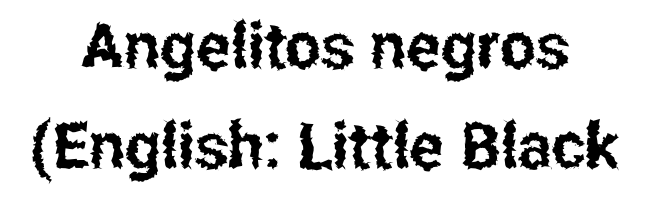
The image shows 64 px condensed sans-serif type, upright; set centered, normal line spacing (1.57x), normal letter spacing, not underlined; low stroke contrast and a medium x-height.
